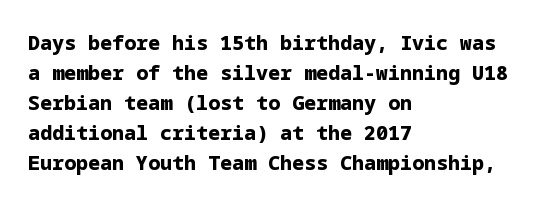
{"italic": "no", "bold": "yes", "underline": "no", "align": "left", "line_spacing": "normal", "line_spacing_ratio": 1.5, "letter_spacing": "normal", "letter_spacing_em": 0.0, "glyph_px": 20}
